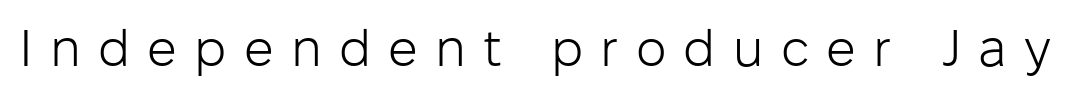
Q: Is the text bold? A: No.
Q: Is the text italic (slanted)? A: No, it is upright.
Q: Is the typeface a serif or a sans-serif typeface? A: Sans-serif.
Q: Is the text underlined? A: No.
Q: Is the spacing between letters normal or unusually wide? A: Unusually wide.
Q: Width (condensed, normal, or wide)? A: Normal.
Q: Stroke contrast? A: Low.
Q: x-height? A: Medium.
Q: Monospaced? A: No.
